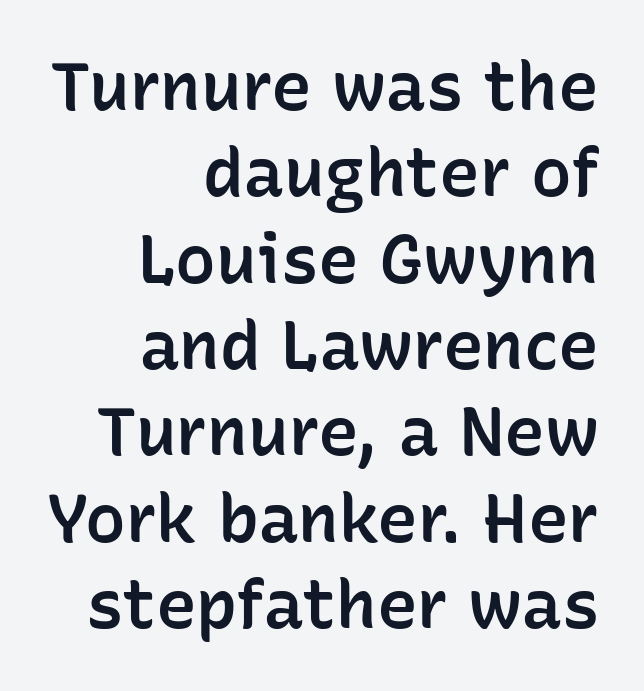
The image shows 68 px semibold sans-serif type, upright; set right-aligned, normal line spacing (1.27x), normal letter spacing, not underlined; low stroke contrast and a medium x-height.
